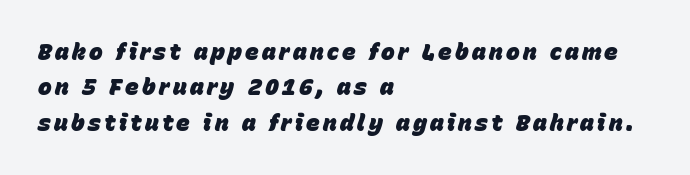
{"italic": "yes", "lean": "right", "slant_degrees": 15, "bold": "yes", "underline": "no", "align": "left", "line_spacing": "normal", "line_spacing_ratio": 1.54, "glyph_px": 23}
